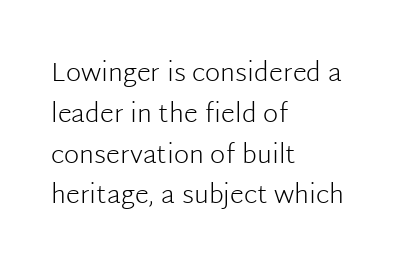
Q: Is the text bold? A: No.
Q: Is the text italic (slanted)? A: No, it is upright.
Q: Is the text underlined? A: No.
Q: How is the paragraph aligned? A: Left-aligned.
Q: Is the spacing between letters normal or unusually wide? A: Normal.
Q: Is the spacing between lines tight, normal or loose? A: Normal.
